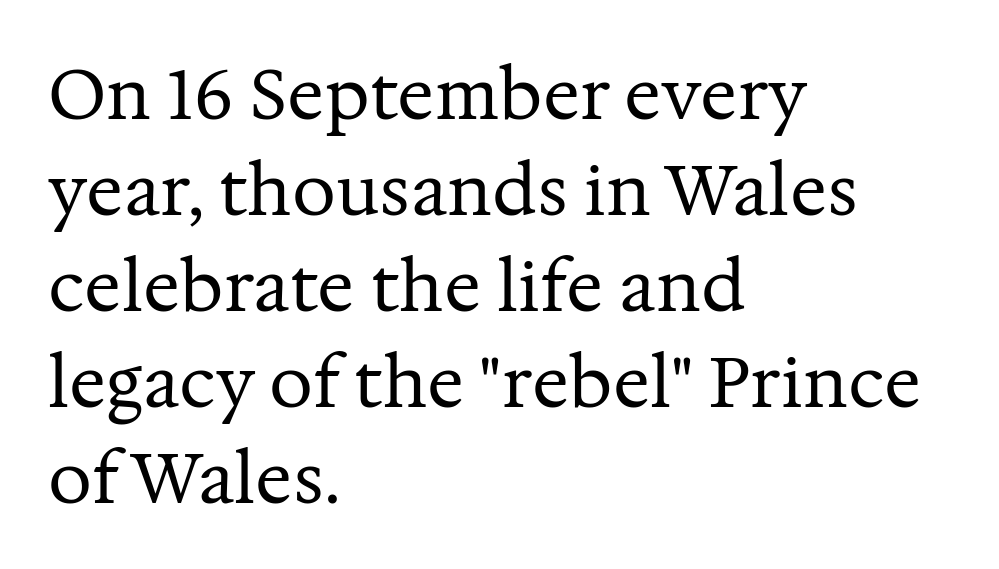
The image shows 69 px regular-weight serif type, upright; set left-aligned, normal line spacing (1.39x), normal letter spacing, not underlined; medium stroke contrast and a medium x-height.
